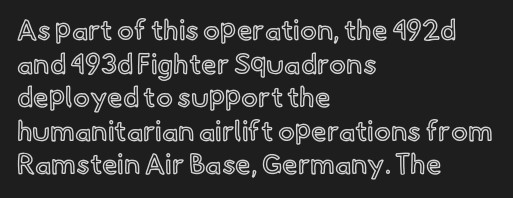
Q: Is the text italic (slanted)? A: No, it is upright.
Q: Is the text underlined? A: No.
Q: How is the paragraph aligned? A: Left-aligned.
Q: Is the spacing between letters normal or unusually wide? A: Normal.
Q: Width (condensed, normal, or wide)? A: Normal.
Q: x-height? A: Small.
Q: Monospaced? A: No.
